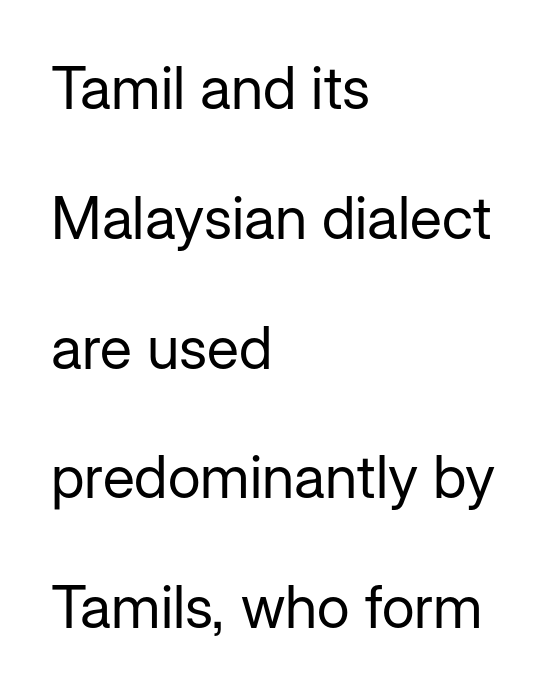
{"serif": "no", "italic": "no", "bold": "no", "weight": "regular", "width": "normal", "stroke_contrast": "low", "x_height": "medium", "monospaced": "no", "underline": "no", "align": "left", "line_spacing": "loose", "line_spacing_ratio": 2.2, "letter_spacing": "normal", "letter_spacing_em": 0.0, "glyph_px": 59}
